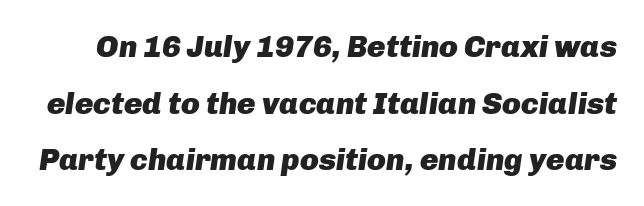
Q: Is the text bold? A: Yes.
Q: Is the text italic (slanted)? A: Yes, it leans right by about 8 degrees.
Q: Is the text underlined? A: No.
Q: Is the spacing between letters normal or unusually wide? A: Normal.
Q: Width (condensed, normal, or wide)? A: Normal.
Q: Stroke contrast? A: Low.
Q: x-height? A: Medium.
Q: Monospaced? A: No.
